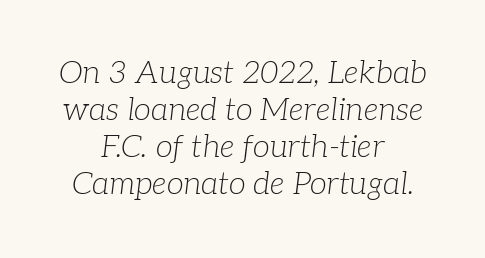
{"serif": "yes", "italic": "yes", "lean": "right", "slant_degrees": 7, "bold": "no", "weight": "light", "width": "normal", "stroke_contrast": "low", "x_height": "medium", "monospaced": "no", "underline": "no", "align": "center", "line_spacing_ratio": 1.19, "letter_spacing": "normal", "letter_spacing_em": 0.0, "glyph_px": 31}
